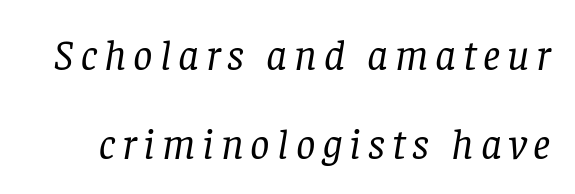
The letters carry serifs — small finishing strokes at the ends of their stems. Summary of vertical rhythm: relaxed, with wide interline spacing. Character widths vary here, with narrow letters taking less room than wide ones. The string is rendered with underlining switched off. Is the type slanted? Yes — the strokes lean at a clear angle. Stems here are at most as thick as an everyday book face.
